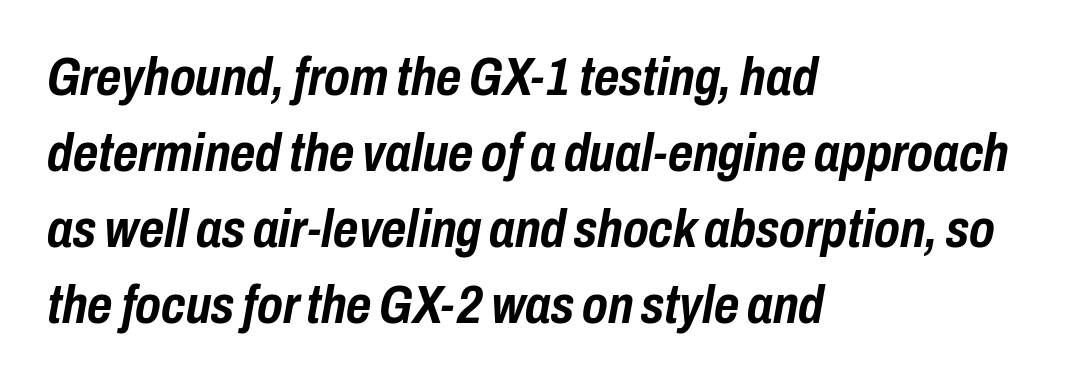
{"italic": "yes", "lean": "right", "slant_degrees": 10, "bold": "yes", "weight": "semibold", "width": "condensed", "stroke_contrast": "low", "x_height": "medium", "monospaced": "no", "underline": "no", "align": "left", "line_spacing": "normal", "line_spacing_ratio": 1.41, "letter_spacing": "normal", "letter_spacing_em": 0.0, "glyph_px": 54}
